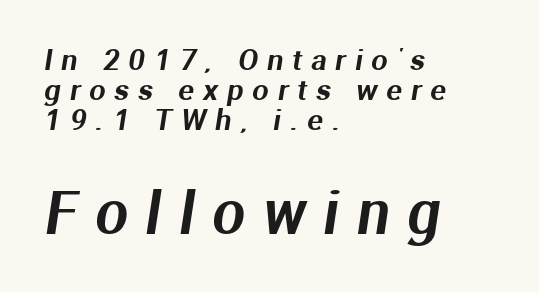
Compared with typical body copy, the letter spacing here is much looser. Caption: upper text group reduced, lower text group enlarged. Rule under the text: the space is simply empty. Each letter keeps its own natural width here, so spacing adapts to shape. This rendering uses left alignment, leaving the right contour irregular.
